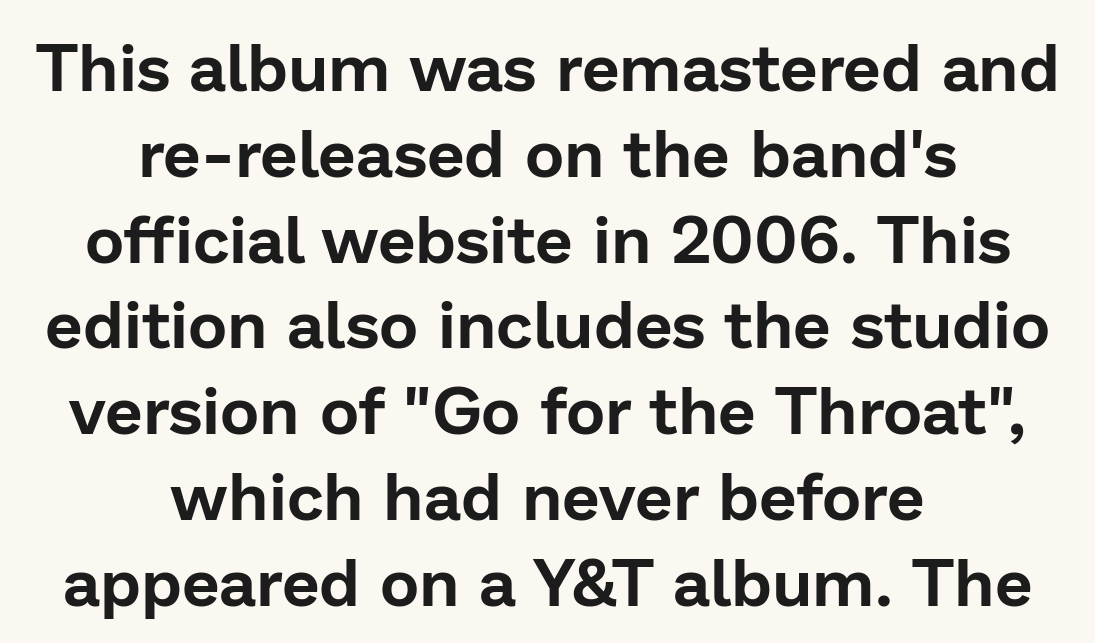
{"serif": "no", "italic": "no", "width": "normal", "stroke_contrast": "low", "x_height": "medium", "monospaced": "no", "underline": "no", "align": "center", "line_spacing": "normal", "line_spacing_ratio": 1.28, "letter_spacing": "normal", "letter_spacing_em": 0.0, "glyph_px": 67}
